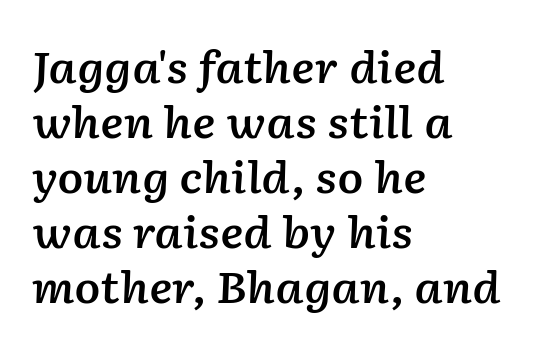
{"italic": "yes", "lean": "right", "slant_degrees": 2, "bold": "semi", "weight": "semibold", "width": "normal", "stroke_contrast": "low", "x_height": "medium", "monospaced": "no", "underline": "no", "align": "left", "line_spacing": "normal", "line_spacing_ratio": 1.28, "letter_spacing": "normal", "letter_spacing_em": 0.0, "glyph_px": 43}
